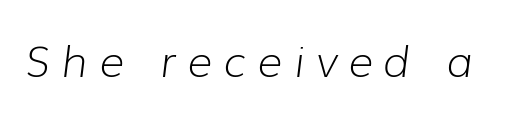
Q: Is the text bold? A: No.
Q: Is the text italic (slanted)? A: Yes, it leans right by about 7 degrees.
Q: Is the text underlined? A: No.
Q: Is the spacing between letters normal or unusually wide? A: Unusually wide.
Q: Width (condensed, normal, or wide)? A: Normal.
Q: Stroke contrast? A: Low.
Q: x-height? A: Medium.
Q: Monospaced? A: No.
